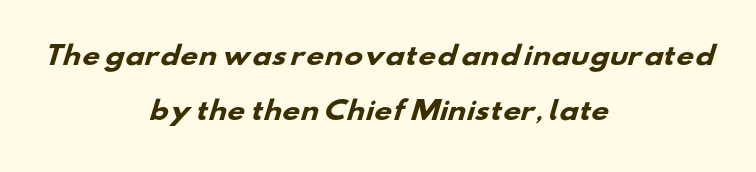
In terms of leading, this rendering errs on the spacious side. Nothing unusual about the tracking: characters are spaced as the font intends. Plenty of ink on the page — the face is bold. Lines of text with bare space underneath.
